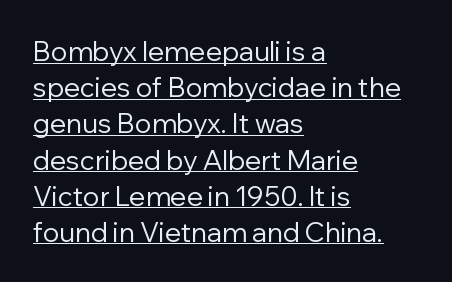
The image shows 27 px text type, upright; set left-aligned, normal line spacing (1.34x), normal letter spacing, underlined.
